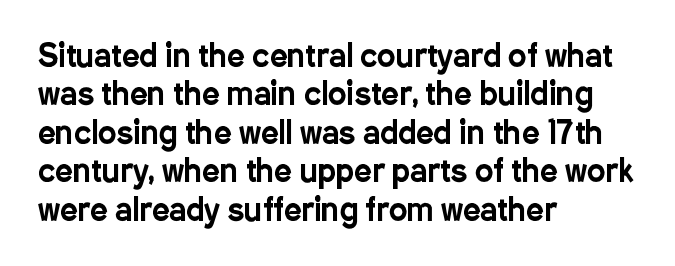
Q: Is the text italic (slanted)? A: No, it is upright.
Q: Is the typeface a serif or a sans-serif typeface? A: Sans-serif.
Q: Is the text underlined? A: No.
Q: How is the paragraph aligned? A: Left-aligned.
Q: Is the spacing between letters normal or unusually wide? A: Normal.
Q: Width (condensed, normal, or wide)? A: Condensed.
Q: Stroke contrast? A: Low.
Q: x-height? A: Medium.
Q: Monospaced? A: No.
